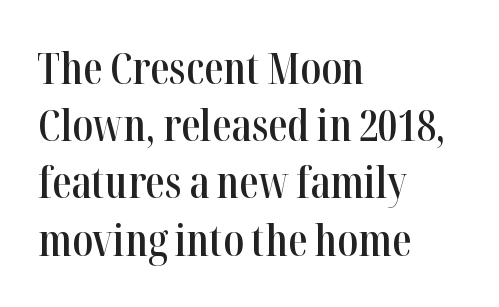
{"serif": "yes", "italic": "no", "bold": "semi", "weight": "semibold", "width": "condensed", "stroke_contrast": "high", "x_height": "medium", "monospaced": "no", "underline": "no", "align": "left", "line_spacing": "normal", "line_spacing_ratio": 1.33, "letter_spacing": "normal", "letter_spacing_em": 0.0, "glyph_px": 43}
